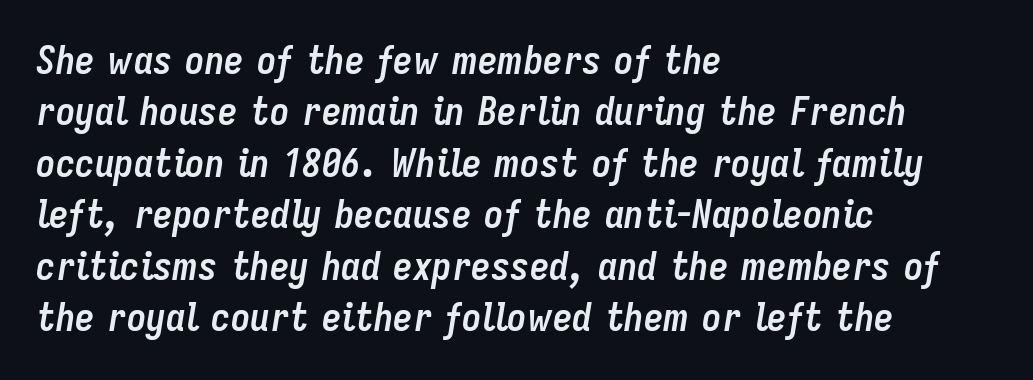
{"italic": "yes", "lean": "right", "slant_degrees": 9, "bold": "yes", "weight": "semibold", "width": "condensed", "stroke_contrast": "low", "x_height": "medium", "monospaced": "no", "underline": "no", "align": "left", "line_spacing": "normal", "line_spacing_ratio": 1.32, "letter_spacing": "normal", "letter_spacing_em": 0.0, "glyph_px": 39}
